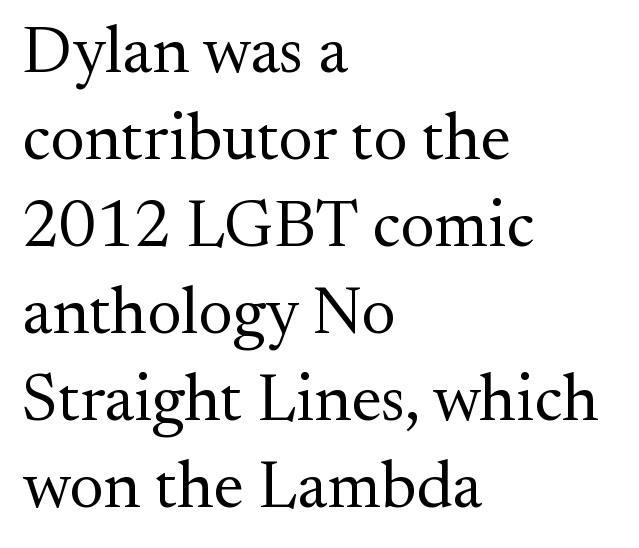
{"serif": "yes", "italic": "no", "bold": "no", "weight": "regular", "width": "normal", "stroke_contrast": "medium", "x_height": "small", "monospaced": "no", "underline": "no", "align": "left", "line_spacing": "normal", "line_spacing_ratio": 1.3, "letter_spacing": "normal", "letter_spacing_em": 0.0, "glyph_px": 67}
